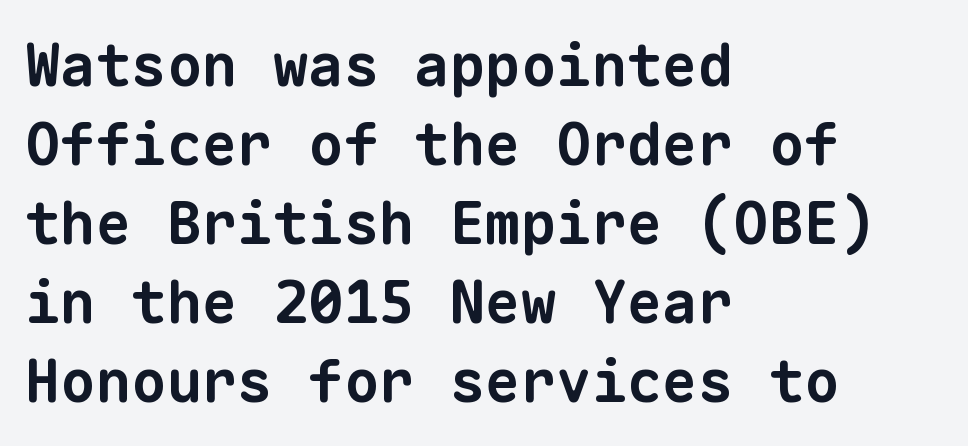
How heavy is the stroke? Heavy — this is a bold. Inter-character spacing is left at the font's built-in metrics. The passage shown is typeset with a sans-serif family. Fixed-width glyphs throughout — classic coding-font behaviour.
